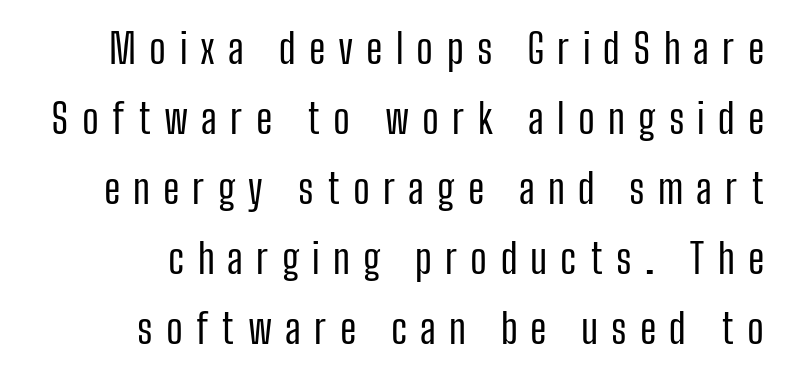
{"serif": "no", "italic": "no", "bold": "no", "weight": "regular", "width": "condensed", "stroke_contrast": "low", "x_height": "medium", "monospaced": "no", "underline": "no", "align": "right", "line_spacing_ratio": 1.71, "letter_spacing": "wide", "letter_spacing_em": 0.32, "glyph_px": 41}
